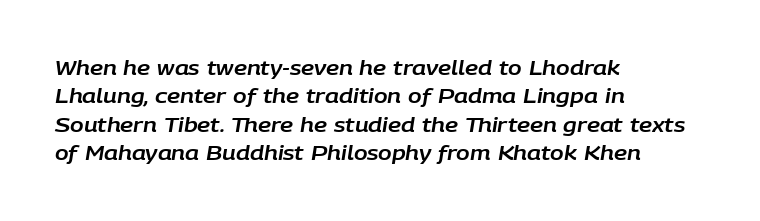
{"italic": "yes", "lean": "right", "slant_degrees": 9, "underline": "no", "align": "left", "line_spacing": "normal", "line_spacing_ratio": 1.42, "letter_spacing": "normal", "letter_spacing_em": 0.0, "glyph_px": 20}
